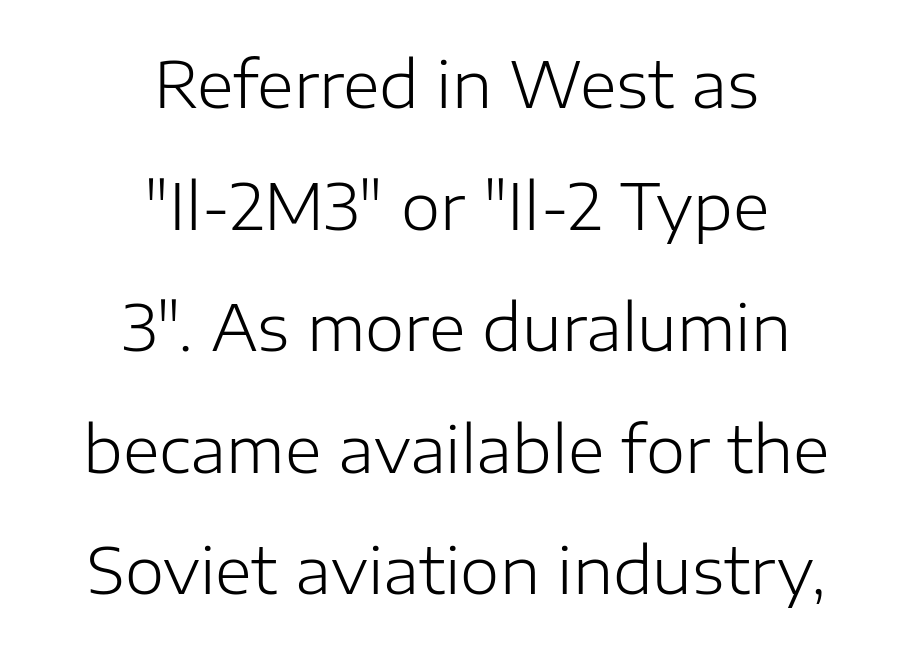
{"serif": "no", "italic": "no", "bold": "no", "weight": "light", "width": "normal", "stroke_contrast": "low", "x_height": "medium", "monospaced": "no", "underline": "no", "align": "center", "line_spacing": "loose", "line_spacing_ratio": 1.93, "letter_spacing": "normal", "letter_spacing_em": 0.0, "glyph_px": 63}
